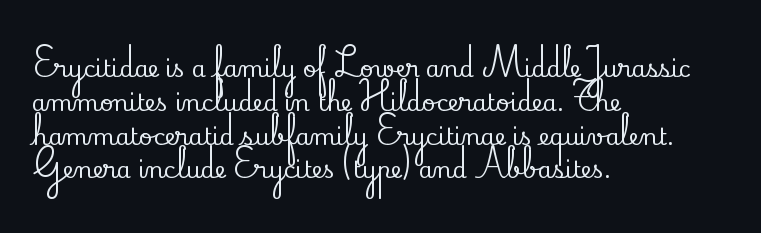
Q: Is the text italic (slanted)? A: No, it is upright.
Q: Is the text underlined? A: No.
Q: How is the paragraph aligned? A: Left-aligned.
Q: Is the spacing between letters normal or unusually wide? A: Normal.
Q: Is the spacing between lines tight, normal or loose? A: Normal.
